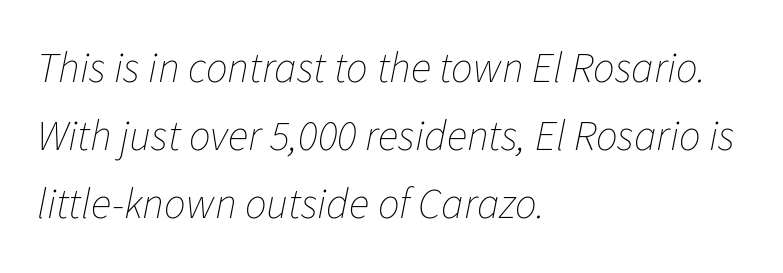
Looks like regular typesetting: each glyph gets only the width it needs. The baseline area is clear. Notice how descenders clear the ascenders below comfortably — that's standard leading. The paragraph has a hard left edge and a soft right edge. Characters are canted at an angle relative to the baseline's perpendicular.
